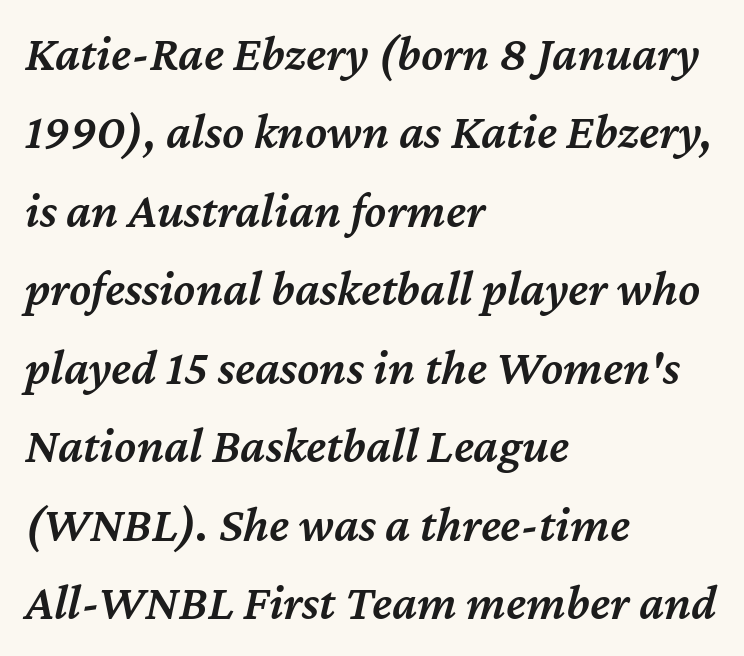
Q: Is the text bold? A: Semi-bold.
Q: Is the text italic (slanted)? A: Yes, it leans right by about 12 degrees.
Q: Is the text underlined? A: No.
Q: How is the paragraph aligned? A: Left-aligned.
Q: Is the spacing between letters normal or unusually wide? A: Normal.
Q: Is the spacing between lines tight, normal or loose? A: Normal.
Q: Width (condensed, normal, or wide)? A: Normal.
Q: Stroke contrast? A: Medium.
Q: x-height? A: Medium.
Q: Monospaced? A: No.
